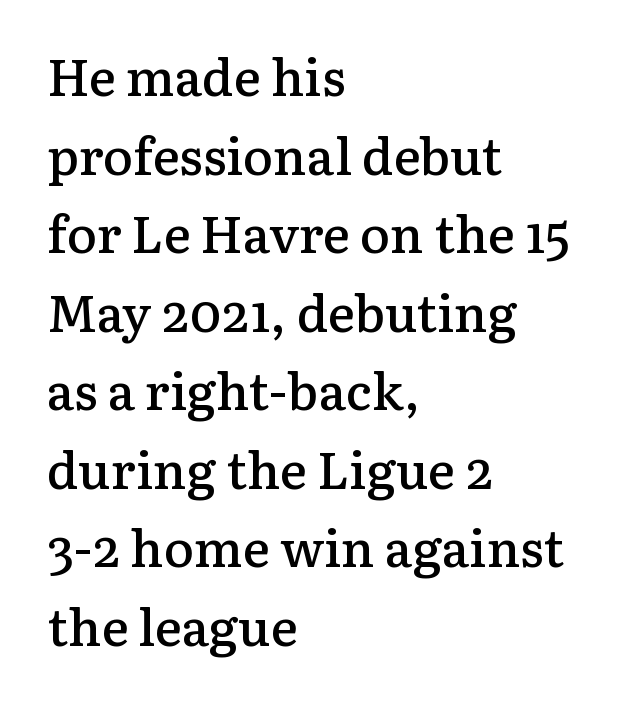
Regarding leading, the lines here are spaced in the standard way. Quick note: underline off. Typographic density is moderately raised because the face is semibold. Posture: upright roman. Look at the bottom of the vertical strokes: they flare into serifs here.
